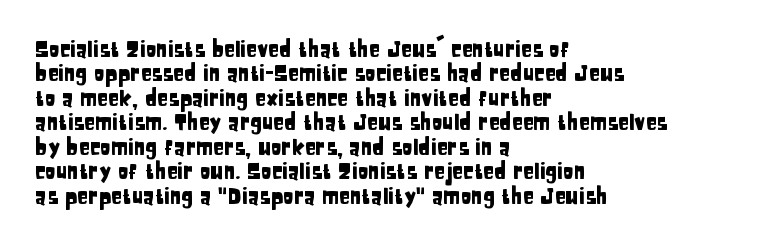
Q: Is the text italic (slanted)? A: No, it is upright.
Q: Is the text underlined? A: No.
Q: How is the paragraph aligned? A: Left-aligned.
Q: Is the spacing between letters normal or unusually wide? A: Normal.
Q: Is the spacing between lines tight, normal or loose? A: Tight.
